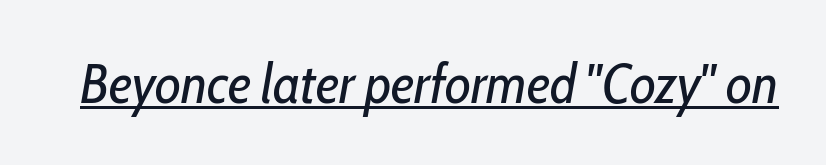
The image shows 56 px regular-weight, condensed type, italic (leaning right); set normal letter spacing, underlined; low stroke contrast and a medium x-height.
